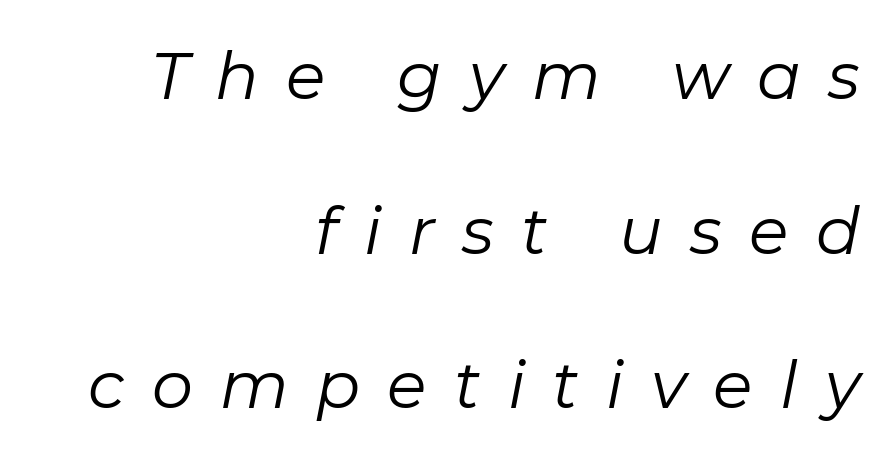
{"italic": "yes", "lean": "right", "slant_degrees": 11, "bold": "no", "weight": "regular", "width": "normal", "stroke_contrast": "low", "x_height": "medium", "monospaced": "no", "underline": "no", "align": "right", "line_spacing": "loose", "line_spacing_ratio": 2.38, "letter_spacing": "wide", "letter_spacing_em": 0.42, "glyph_px": 65}
